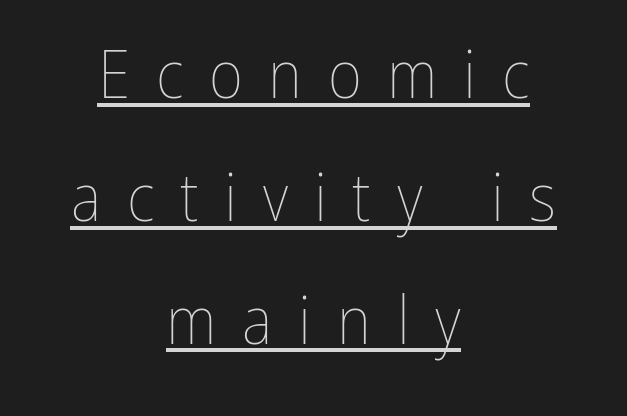
Q: Is the text bold? A: No.
Q: Is the text italic (slanted)? A: No, it is upright.
Q: Is the text underlined? A: Yes.
Q: How is the paragraph aligned? A: Centered.
Q: Is the spacing between letters normal or unusually wide? A: Unusually wide.
Q: Width (condensed, normal, or wide)? A: Condensed.
Q: Stroke contrast? A: Low.
Q: x-height? A: Medium.
Q: Monospaced? A: No.
